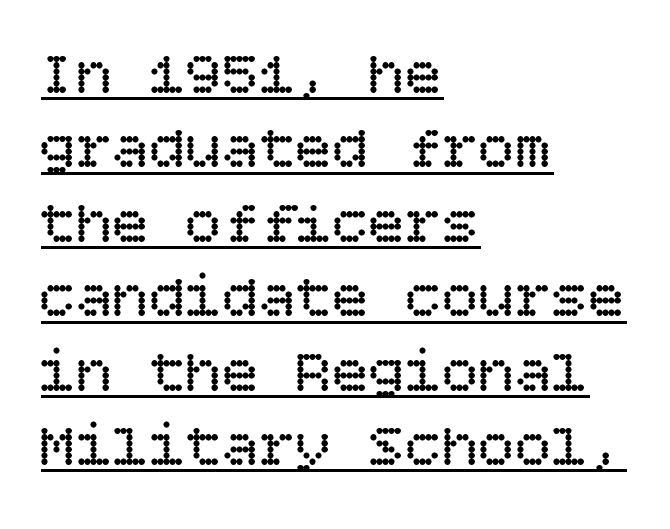
Posture: upright roman. Tracking value appears to be zero — textbook default spacing. This is underlined copy, the kind a proofreader might mark for attention. Counters stay open thanks to moderate or lighter strokes. Typeset ragged right — the left edge is the straight one.
